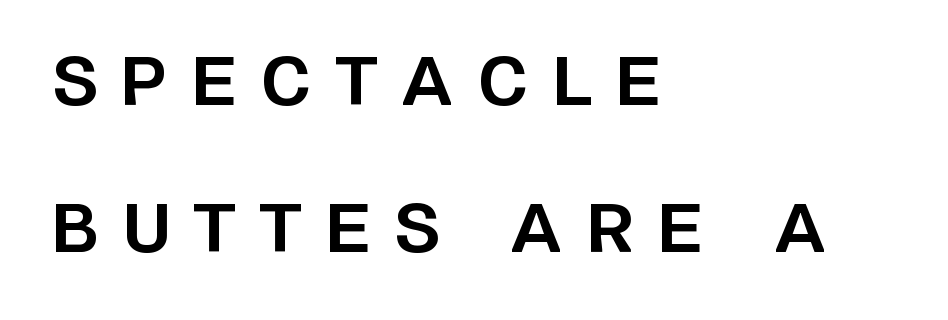
{"serif": "no", "italic": "no", "bold": "yes", "weight": "bold", "width": "normal", "stroke_contrast": "low", "x_height": "large", "monospaced": "no", "underline": "no", "align": "left", "line_spacing": "loose", "line_spacing_ratio": 2.23, "letter_spacing": "wide", "letter_spacing_em": 0.37, "glyph_px": 66}
